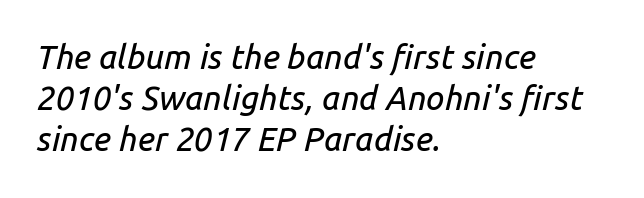
This sample keeps an unexceptional amount of space between lines. If you drew a line through each stem, it would be angled. Proportional: the letters do not fall into vertical columns. There is no visible air inserted between adjacent glyphs.
